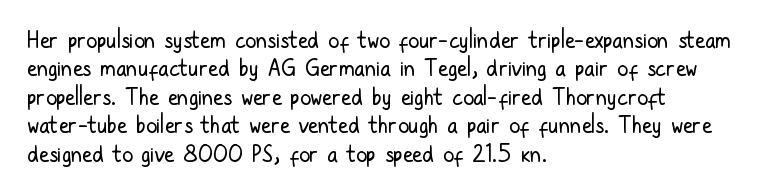
Q: Is the text bold? A: No.
Q: Is the text italic (slanted)? A: No, it is upright.
Q: Is the text underlined? A: No.
Q: How is the paragraph aligned? A: Left-aligned.
Q: Is the spacing between letters normal or unusually wide? A: Normal.
Q: Is the spacing between lines tight, normal or loose? A: Normal.
